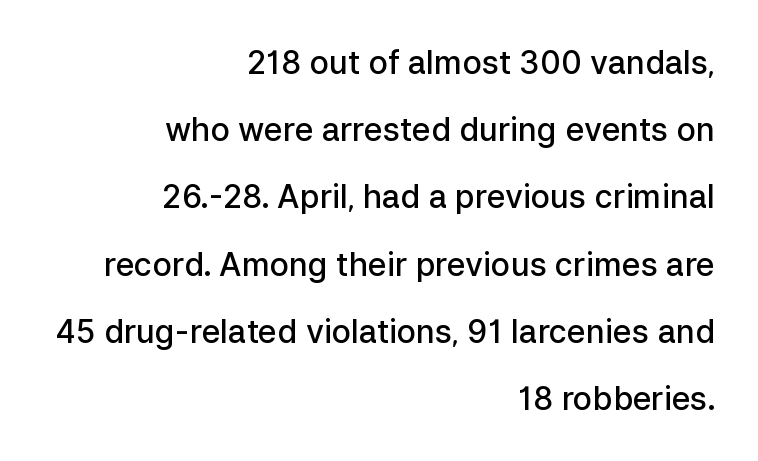
The strip under each line holds only bare page. Leading is clearly above the norm, producing a sparse column. How are the letters spaced? Ordinarily, with no added tracking. The type family on display is of the sans-serif kind. Each line ends at the same right margin while the left side varies.
